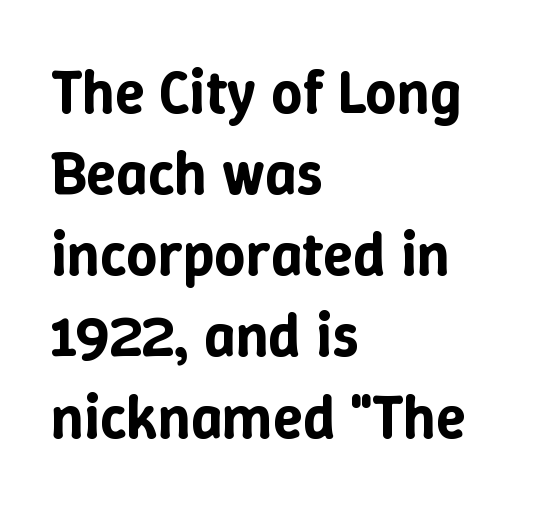
All the whitespace from short lines collects on the right. The area under the type is left untouched. Observe the ordinary spacing: letters are neighbours, not strangers. Do the characters align in a grid? No, the font is proportional. Regarding leading, the lines here are spaced in the standard way.
